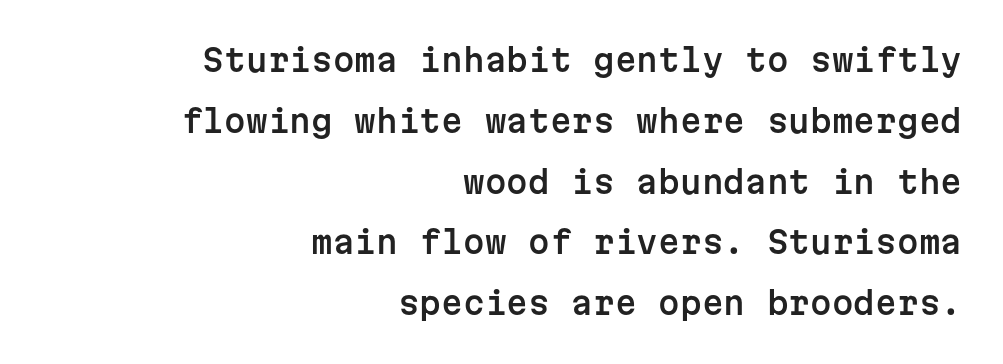
Q: Is the text italic (slanted)? A: No, it is upright.
Q: Is the typeface a serif or a sans-serif typeface? A: Sans-serif.
Q: Is the text underlined? A: No.
Q: How is the paragraph aligned? A: Right-aligned.
Q: Is the spacing between letters normal or unusually wide? A: Normal.
Q: Is the spacing between lines tight, normal or loose? A: Loose.
Q: Width (condensed, normal, or wide)? A: Normal.
Q: Stroke contrast? A: Low.
Q: x-height? A: Medium.
Q: Monospaced? A: Yes.
